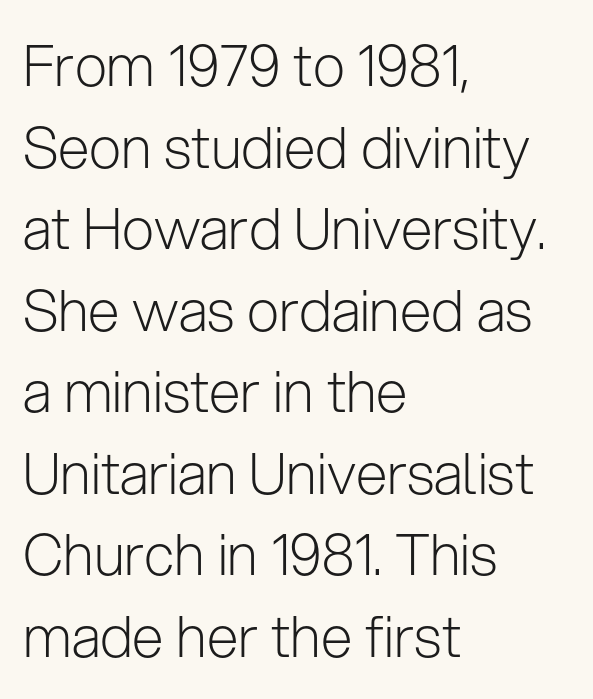
A typesetter would call this leading conventional body-copy spacing. Horizontally, the lines are justified to the leading edge only. The passage shown has conventional tracking throughout. Is this a fixed-width face? No — the glyphs have proportional, varying widths.
